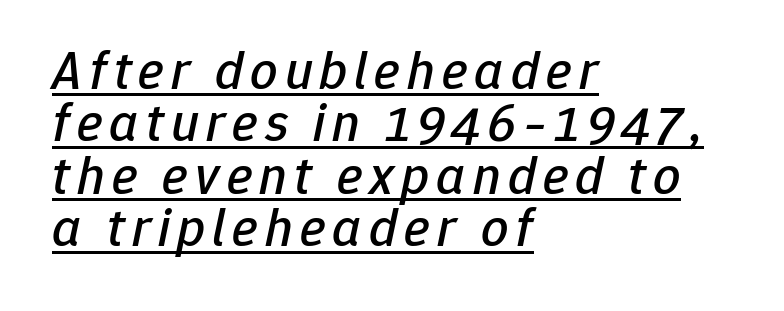
Q: Is the text italic (slanted)? A: Yes, it leans right by about 12 degrees.
Q: Is the text underlined? A: Yes.
Q: How is the paragraph aligned? A: Left-aligned.
Q: Is the spacing between lines tight, normal or loose? A: Tight.
Q: Width (condensed, normal, or wide)? A: Normal.
Q: Stroke contrast? A: Low.
Q: x-height? A: Medium.
Q: Monospaced? A: No.
